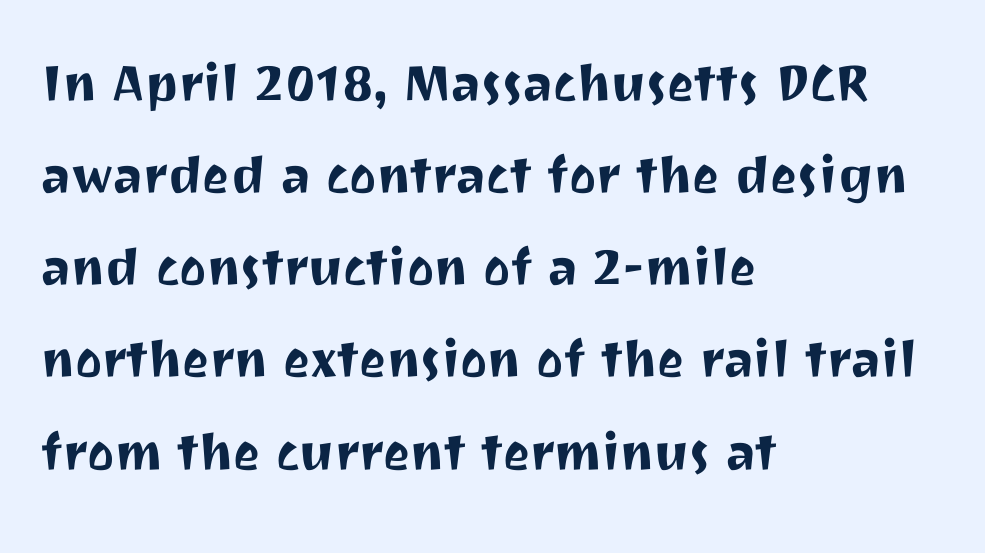
Q: Is the text italic (slanted)? A: No, it is upright.
Q: Is the typeface a serif or a sans-serif typeface? A: Sans-serif.
Q: Is the text underlined? A: No.
Q: How is the paragraph aligned? A: Left-aligned.
Q: Is the spacing between letters normal or unusually wide? A: Normal.
Q: Is the spacing between lines tight, normal or loose? A: Normal.
Q: Width (condensed, normal, or wide)? A: Normal.
Q: Stroke contrast? A: Medium.
Q: x-height? A: Medium.
Q: Monospaced? A: No.
